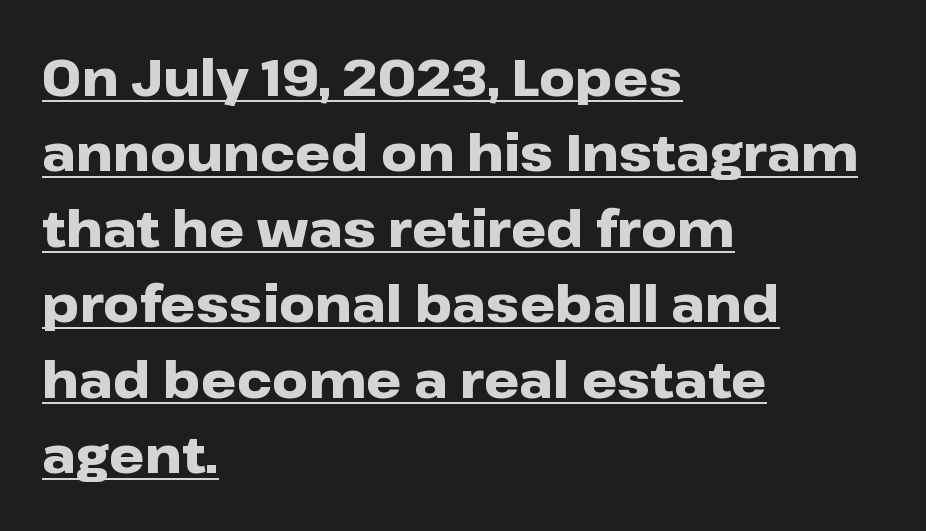
{"serif": "no", "italic": "no", "bold": "yes", "weight": "heavy", "width": "wide", "stroke_contrast": "low", "x_height": "medium", "monospaced": "no", "underline": "yes", "align": "left", "line_spacing": "normal", "line_spacing_ratio": 1.51, "letter_spacing": "normal", "letter_spacing_em": 0.0, "glyph_px": 50}
